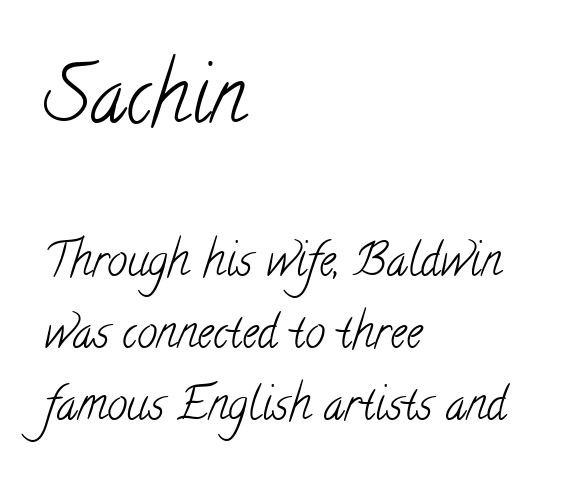
{"serif": "yes", "bold": "no", "weight": "light", "width": "condensed", "stroke_contrast": "low", "x_height": "small", "monospaced": "no", "underline": "no", "align": "left", "line_spacing": "normal", "line_spacing_ratio": 1.59, "letter_spacing": "normal", "letter_spacing_em": 0.0, "larger_block": "first", "size_ratio": 1.73, "glyph_px": 78}
